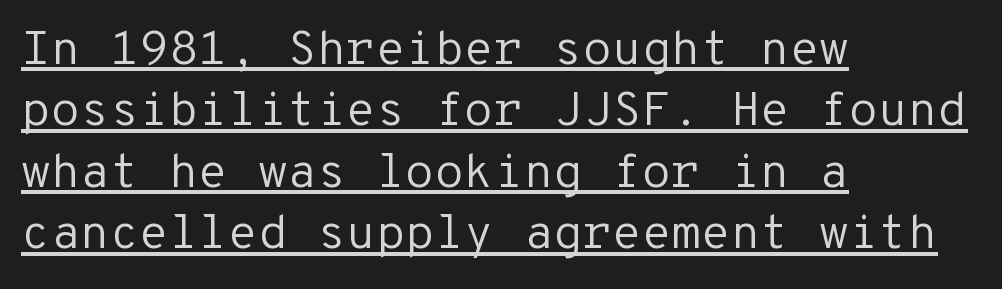
Q: Is the text bold? A: No.
Q: Is the text italic (slanted)? A: No, it is upright.
Q: Is the typeface a serif or a sans-serif typeface? A: Sans-serif.
Q: Is the text underlined? A: Yes.
Q: How is the paragraph aligned? A: Left-aligned.
Q: Is the spacing between letters normal or unusually wide? A: Normal.
Q: Is the spacing between lines tight, normal or loose? A: Normal.
Q: Width (condensed, normal, or wide)? A: Normal.
Q: Stroke contrast? A: Low.
Q: x-height? A: Medium.
Q: Monospaced? A: Yes.
